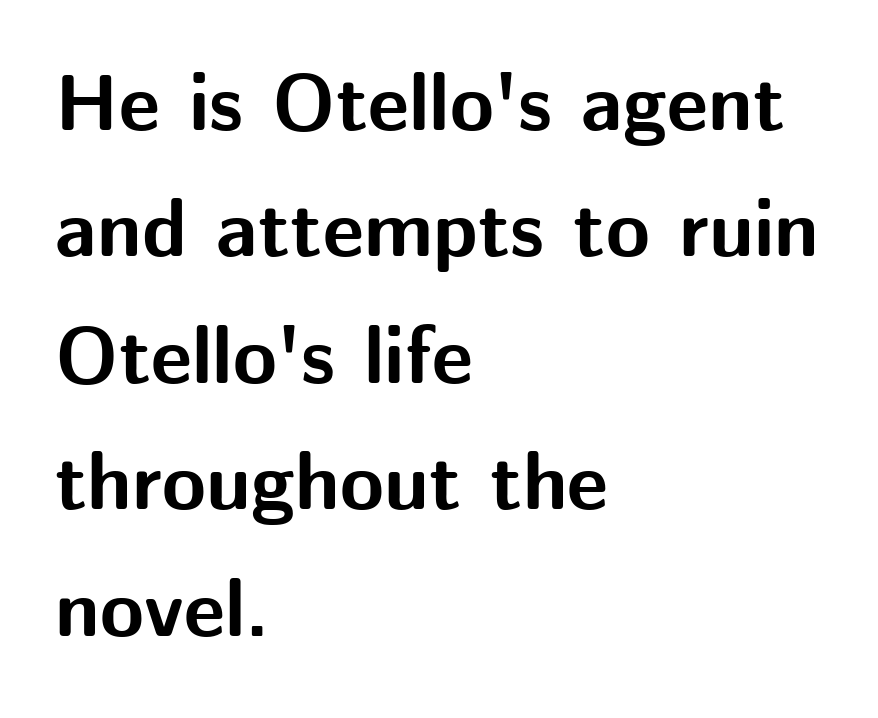
{"serif": "no", "italic": "no", "bold": "yes", "weight": "bold", "width": "normal", "stroke_contrast": "medium", "x_height": "medium", "monospaced": "no", "underline": "no", "align": "left", "line_spacing": "normal", "line_spacing_ratio": 1.58, "letter_spacing": "normal", "letter_spacing_em": 0.0, "glyph_px": 80}
